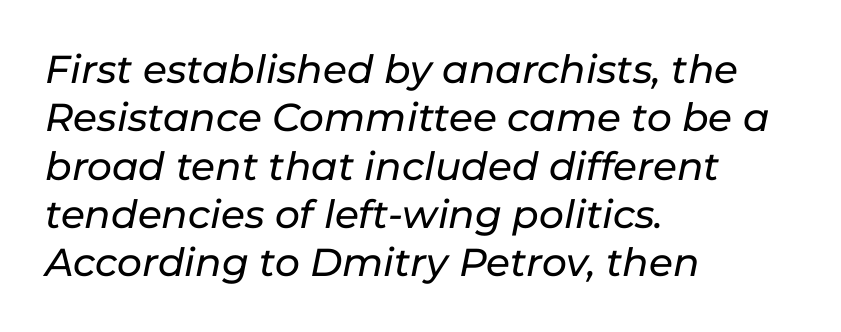
Q: Is the text italic (slanted)? A: Yes, it leans right by about 11 degrees.
Q: Is the text underlined? A: No.
Q: How is the paragraph aligned? A: Left-aligned.
Q: Is the spacing between letters normal or unusually wide? A: Normal.
Q: Width (condensed, normal, or wide)? A: Normal.
Q: Stroke contrast? A: Low.
Q: x-height? A: Medium.
Q: Monospaced? A: No.
